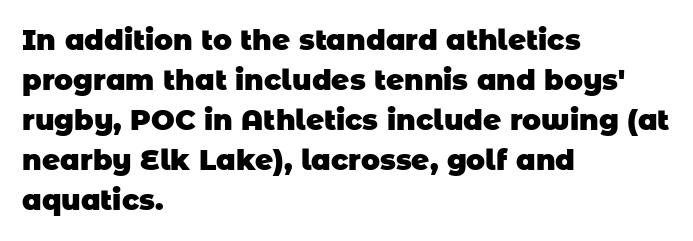
The image shows 28 px heavy sans-serif type; set left-aligned, normal line spacing (1.43x), normal letter spacing, not underlined; low stroke contrast and a large x-height.
